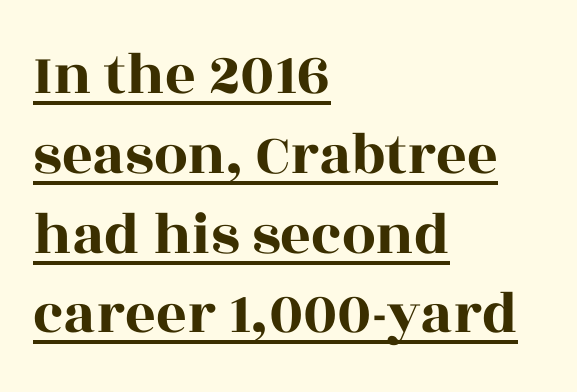
Q: Is the text italic (slanted)? A: No, it is upright.
Q: Is the typeface a serif or a sans-serif typeface? A: Serif.
Q: Is the text underlined? A: Yes.
Q: How is the paragraph aligned? A: Left-aligned.
Q: Is the spacing between letters normal or unusually wide? A: Normal.
Q: Is the spacing between lines tight, normal or loose? A: Normal.
Q: Width (condensed, normal, or wide)? A: Wide.
Q: x-height? A: Large.
Q: Monospaced? A: No.
